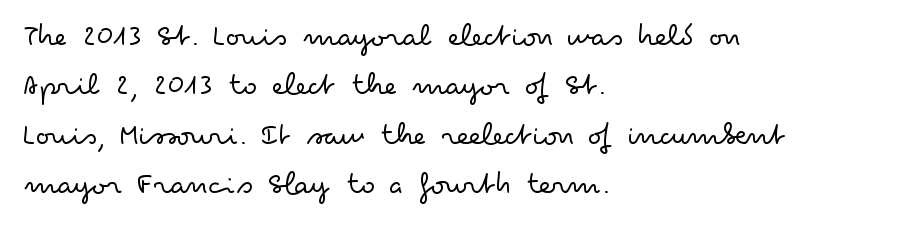
Does the type have serifs? No, each stem ends abruptly. Line starts are locked; line ends wander. A roman cut, with each character standing at attention. These lines are rendered in a variable-pitch font. The type is set solid horizontally, with unmodified tracking. The typeface has the unassuming heft of standard copy or less.
